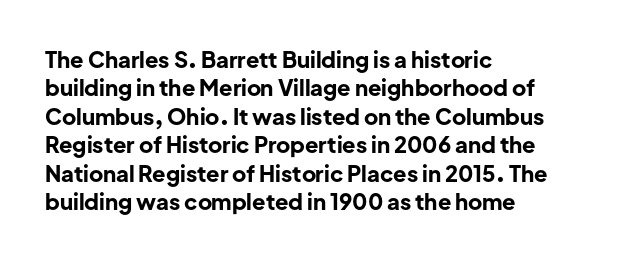
This is the regular roman posture of the typeface. The lines in this sample share a left origin and differ only in where they stop. Standard letterfit; no display-style spreading of the glyphs. Heavy-handed strokes throughout: this text is bold. The space directly below the letters is spotless.
